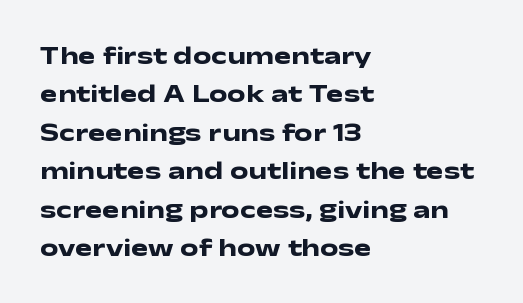
{"italic": "no", "bold": "yes", "underline": "no", "align": "left", "line_spacing": "normal", "line_spacing_ratio": 1.48, "letter_spacing": "normal", "letter_spacing_em": 0.0, "glyph_px": 26}
